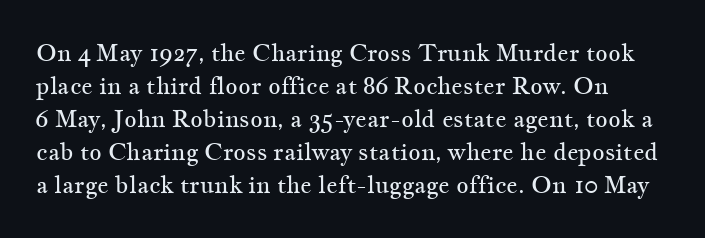
The image shows 24 px text type, upright; set normal line spacing (1.38x), normal letter spacing, not underlined.
